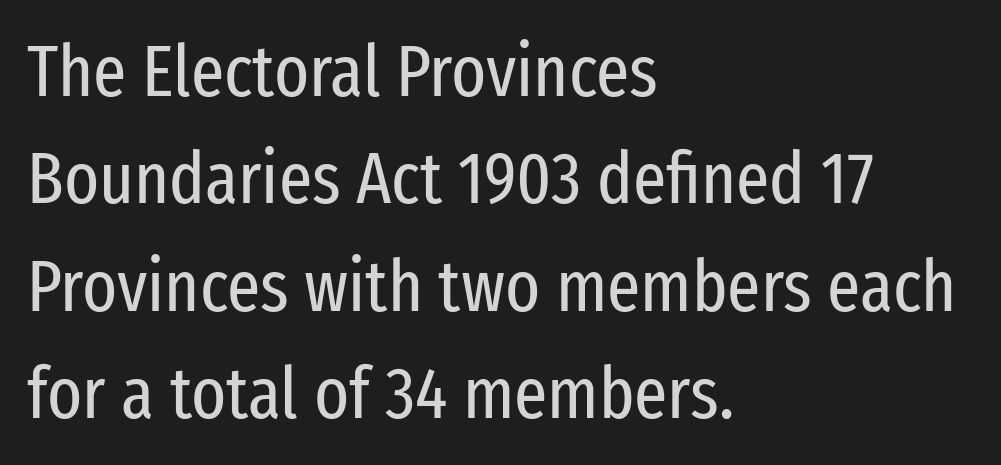
These lines are set flush left with a ragged right edge. Line spacing here is normal. The rendering uses natural spacing where letterforms have individual widths. The strokes are not fattened; the text isn't bold. A clean baseline with only descenders dipping below it. Stroke terminals: plain, sans-serif.
